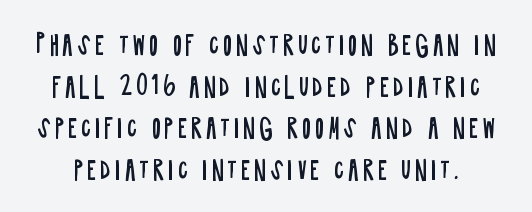
The image shows 25 px text type, upright; set normal line spacing (1.67x), not underlined.
